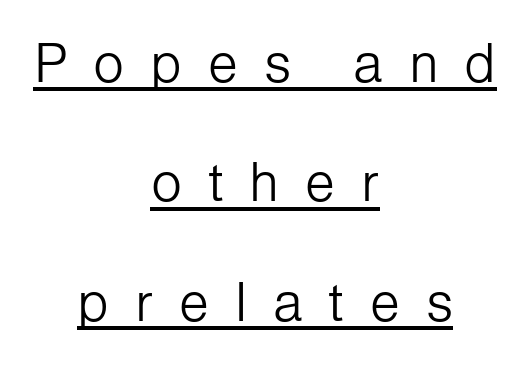
The image shows 54 px light sans-serif type, upright; set centered, loose line spacing (2.21x), unusually wide letter spacing (+0.48 em), underlined; low stroke contrast and a medium x-height.
